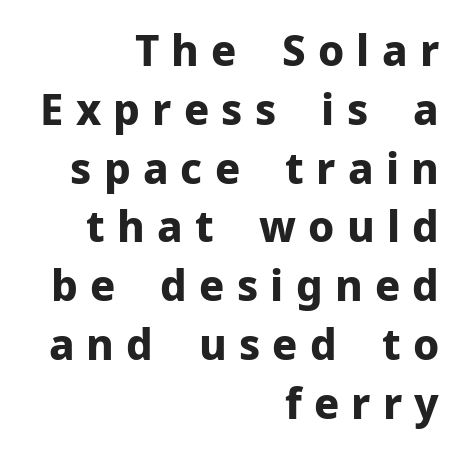
{"serif": "no", "italic": "no", "bold": "yes", "weight": "bold", "width": "normal", "stroke_contrast": "low", "x_height": "medium", "monospaced": "no", "underline": "no", "align": "right", "line_spacing": "normal", "line_spacing_ratio": 1.4, "letter_spacing": "wide", "letter_spacing_em": 0.29, "glyph_px": 42}
